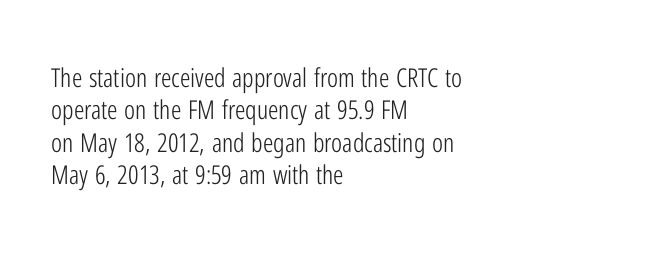
Line spacing here is normal. Nobody touched the tracking dial on this one. Quick note: underline off. Designer's note — italics off, roman on. The lines are quadded left.
